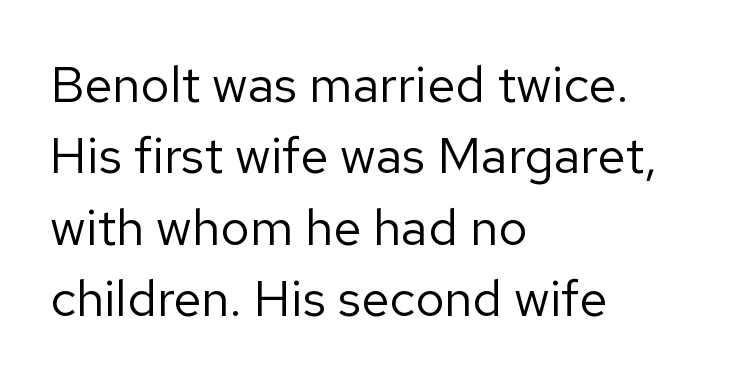
The letters look calm and open, with moderate or lighter stems. Honestly, there is no underline to notice here at all. Style check: upright. The passage is arranged the way most books set body copy — flush left.
